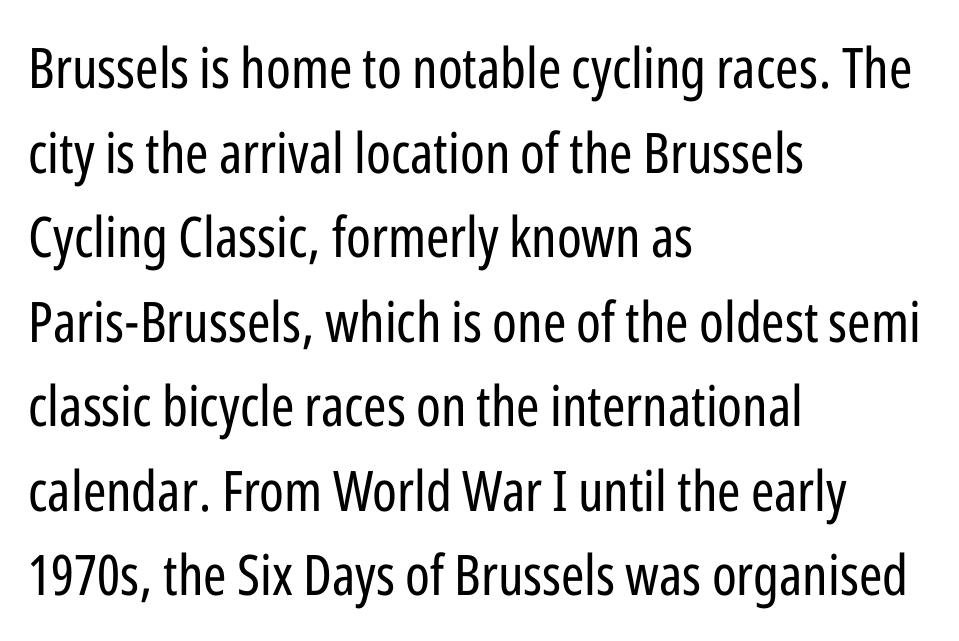
Q: Is the text bold? A: No.
Q: Is the text italic (slanted)? A: No, it is upright.
Q: Is the typeface a serif or a sans-serif typeface? A: Sans-serif.
Q: Is the text underlined? A: No.
Q: How is the paragraph aligned? A: Left-aligned.
Q: Is the spacing between letters normal or unusually wide? A: Normal.
Q: Is the spacing between lines tight, normal or loose? A: Normal.
Q: Width (condensed, normal, or wide)? A: Condensed.
Q: Stroke contrast? A: Low.
Q: x-height? A: Medium.
Q: Monospaced? A: No.
